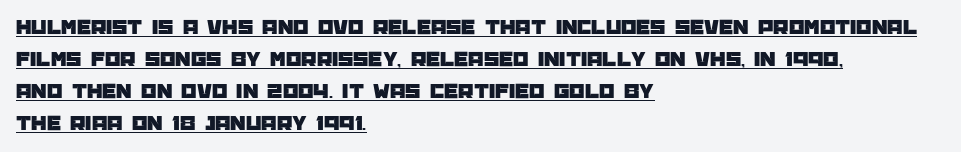
The image shows 22 px text type, upright; set left-aligned, normal line spacing (1.46x), normal letter spacing, underlined.
